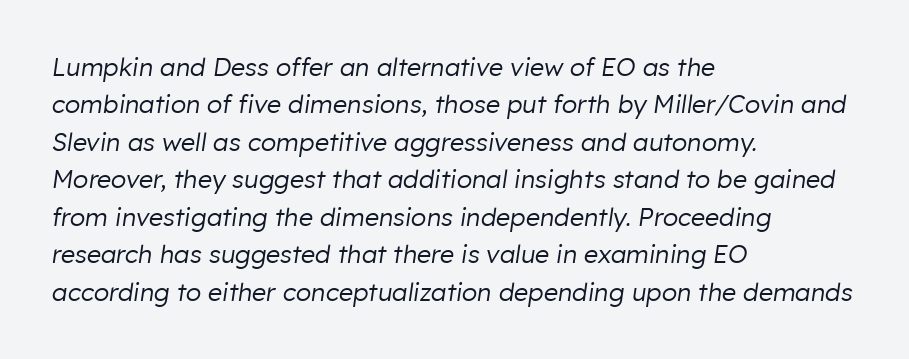
The image shows 25 px text type, italic (leaning right); set left-aligned, normal line spacing (1.5x), normal letter spacing, not underlined.
